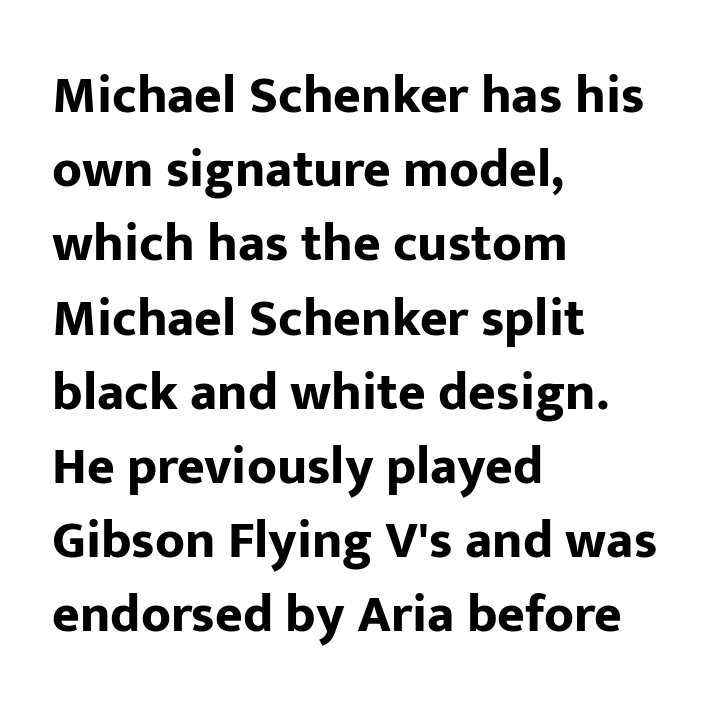
{"serif": "no", "italic": "no", "bold": "yes", "weight": "bold", "width": "normal", "stroke_contrast": "low", "x_height": "medium", "monospaced": "no", "underline": "no", "align": "left", "line_spacing": "normal", "line_spacing_ratio": 1.4, "letter_spacing": "normal", "letter_spacing_em": 0.0, "glyph_px": 53}
